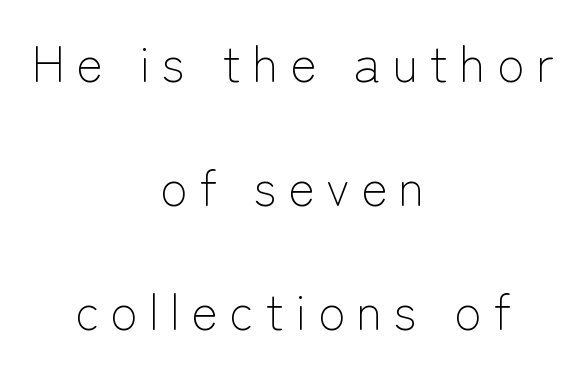
Q: Is the text bold? A: No.
Q: Is the text italic (slanted)? A: No, it is upright.
Q: Is the typeface a serif or a sans-serif typeface? A: Sans-serif.
Q: Is the text underlined? A: No.
Q: How is the paragraph aligned? A: Centered.
Q: Is the spacing between letters normal or unusually wide? A: Unusually wide.
Q: Is the spacing between lines tight, normal or loose? A: Loose.
Q: Width (condensed, normal, or wide)? A: Normal.
Q: Stroke contrast? A: Low.
Q: x-height? A: Medium.
Q: Monospaced? A: No.
